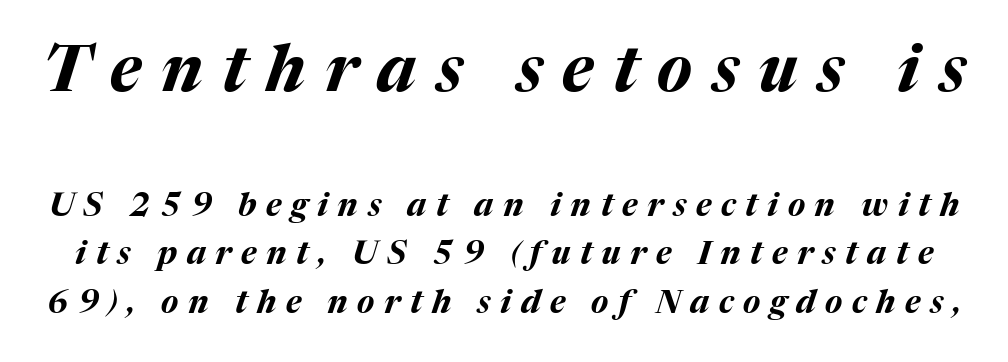
Q: Is the text bold? A: Yes.
Q: Is the text italic (slanted)? A: Yes, it leans right by about 17 degrees.
Q: Is the text underlined? A: No.
Q: Is the spacing between letters normal or unusually wide? A: Unusually wide.
Q: Is the spacing between lines tight, normal or loose? A: Normal.
Q: Which block of text is set in a larger size, the first (top) or the second (bottom)? A: The first (top) one.
Q: Width (condensed, normal, or wide)? A: Normal.
Q: Stroke contrast? A: Medium.
Q: x-height? A: Medium.
Q: Monospaced? A: No.
